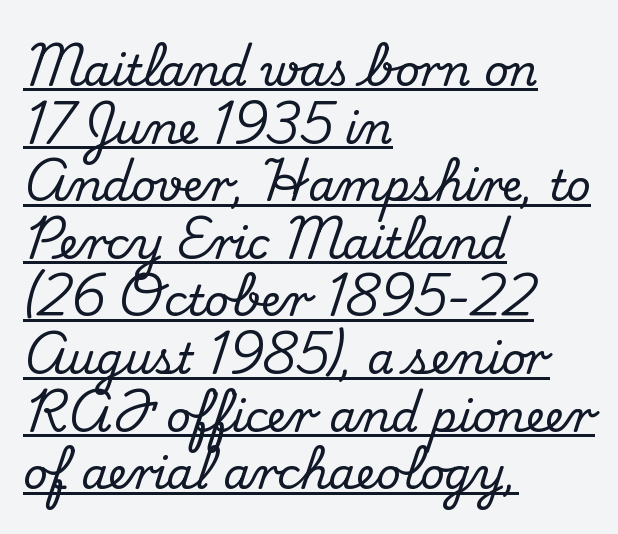
The image shows 43 px serif type; set left-aligned, normal line spacing (1.34x), normal letter spacing, underlined; medium stroke contrast and a small x-height.
